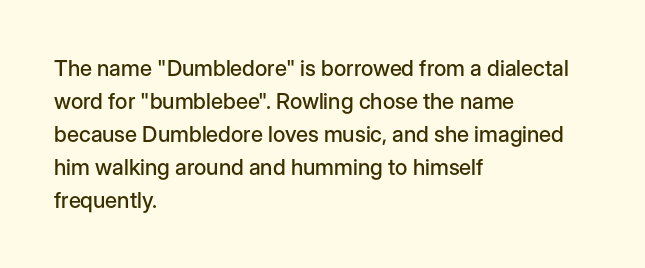
{"italic": "no", "underline": "no", "align": "left", "line_spacing": "normal", "line_spacing_ratio": 1.5, "letter_spacing": "normal", "letter_spacing_em": 0.0, "glyph_px": 22}
